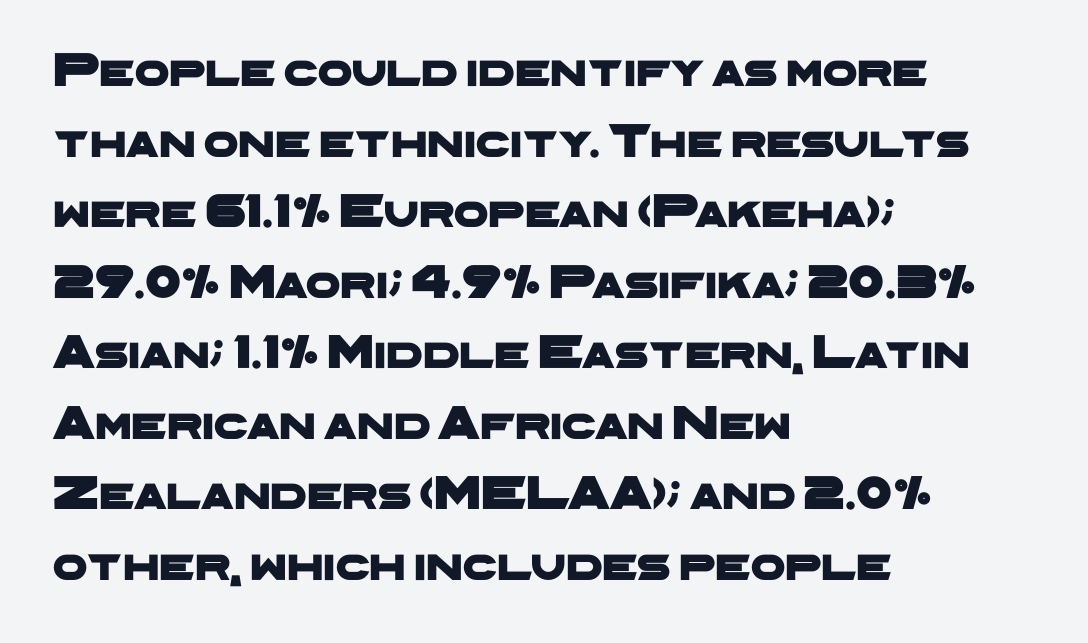
Q: Is the typeface a serif or a sans-serif typeface? A: Sans-serif.
Q: Is the text underlined? A: No.
Q: How is the paragraph aligned? A: Left-aligned.
Q: Is the spacing between letters normal or unusually wide? A: Normal.
Q: Is the spacing between lines tight, normal or loose? A: Normal.
Q: Width (condensed, normal, or wide)? A: Wide.
Q: Stroke contrast? A: Low.
Q: x-height? A: Medium.
Q: Monospaced? A: No.
